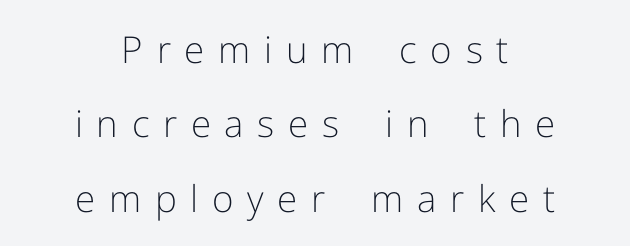
Q: Is the text bold? A: No.
Q: Is the text italic (slanted)? A: No, it is upright.
Q: Is the typeface a serif or a sans-serif typeface? A: Sans-serif.
Q: Is the text underlined? A: No.
Q: How is the paragraph aligned? A: Centered.
Q: Is the spacing between letters normal or unusually wide? A: Unusually wide.
Q: Is the spacing between lines tight, normal or loose? A: Loose.
Q: Width (condensed, normal, or wide)? A: Normal.
Q: Stroke contrast? A: Low.
Q: x-height? A: Medium.
Q: Monospaced? A: No.
